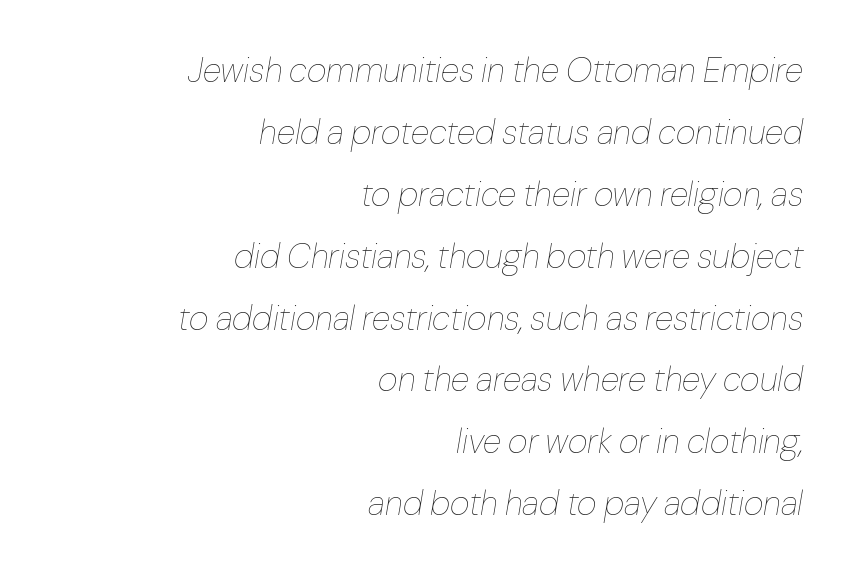
The image shows 34 px thin type, italic (leaning right); set right-aligned, line spacing 1.82x, normal letter spacing, not underlined; low stroke contrast and a medium x-height.
